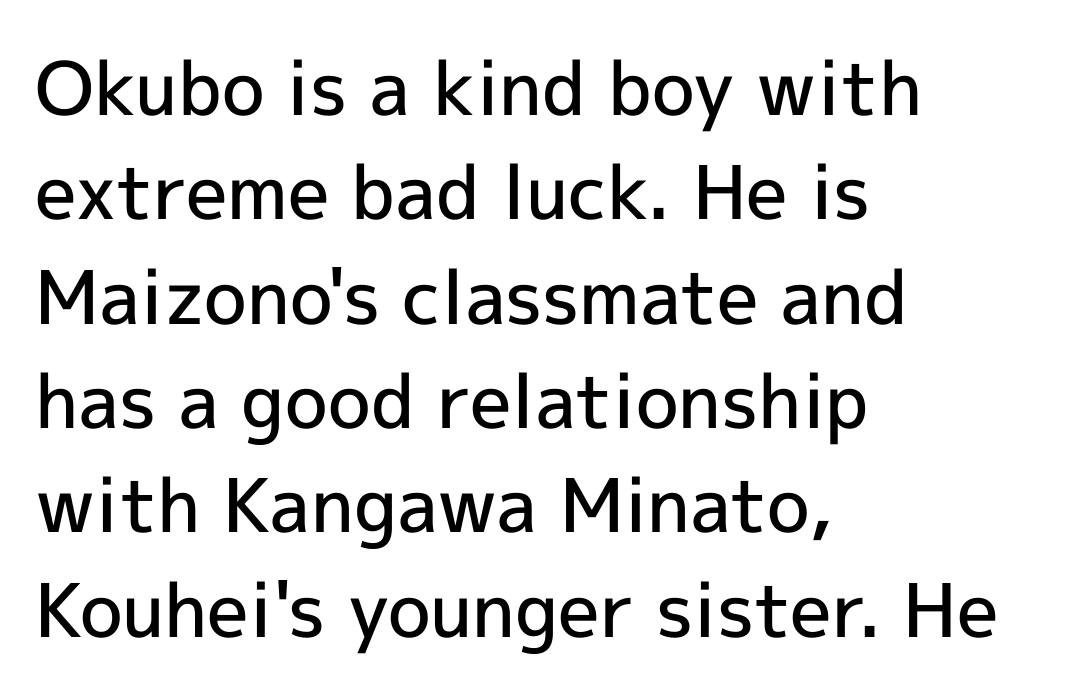
{"serif": "no", "italic": "no", "bold": "semi", "weight": "semibold", "width": "normal", "x_height": "medium", "monospaced": "no", "underline": "no", "align": "left", "line_spacing": "normal", "line_spacing_ratio": 1.41, "letter_spacing": "normal", "letter_spacing_em": 0.0, "glyph_px": 74}
